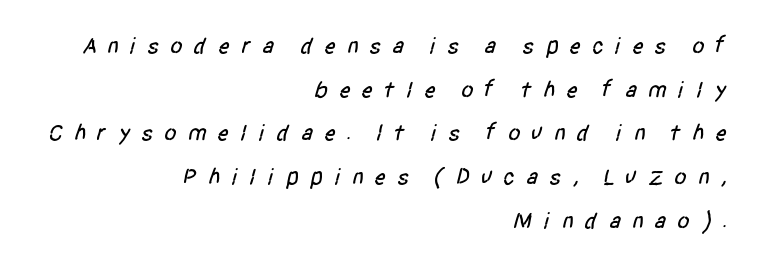
Q: Is the text underlined? A: No.
Q: How is the paragraph aligned? A: Right-aligned.
Q: Is the spacing between letters normal or unusually wide? A: Unusually wide.
Q: Is the spacing between lines tight, normal or loose? A: Loose.
